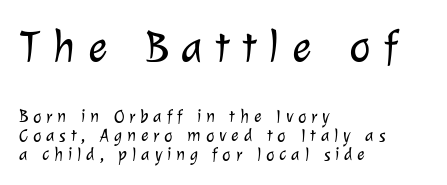
The image shows 46 px light sans-serif type; set left-aligned, tight line spacing (1.06x), unusually wide letter spacing (+0.27 em), not underlined; the first (top) block is 2.56x larger; low stroke contrast and a medium x-height.
